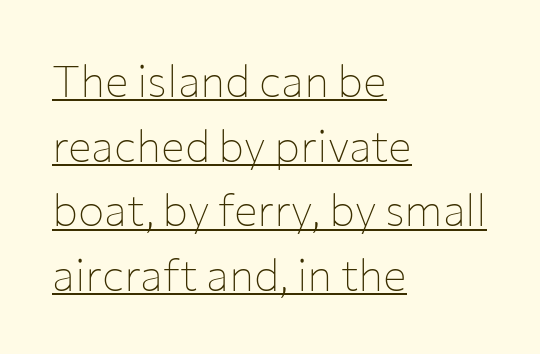
The characters are drawn with everyday or finer stroke widths. How are the letters spaced? Ordinarily, with no added tracking. These lines are rendered in a variable-pitch font. Honestly, the row spacing looks completely unremarkable. Note: no serifs on the glyphs.
